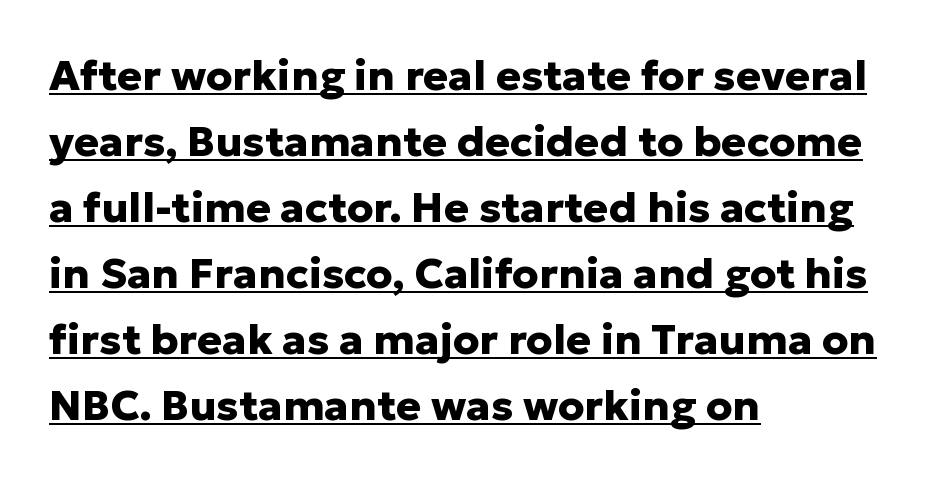
The image shows 42 px heavy sans-serif type, upright; set left-aligned, normal line spacing (1.57x), normal letter spacing, underlined; low stroke contrast and a medium x-height.
